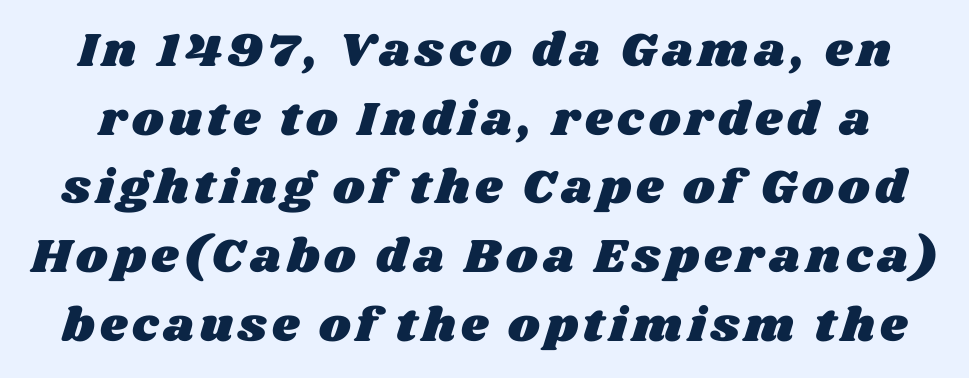
{"width": "wide", "stroke_contrast": "medium", "x_height": "large", "monospaced": "no", "underline": "no", "line_spacing": "normal", "line_spacing_ratio": 1.43, "glyph_px": 48}
